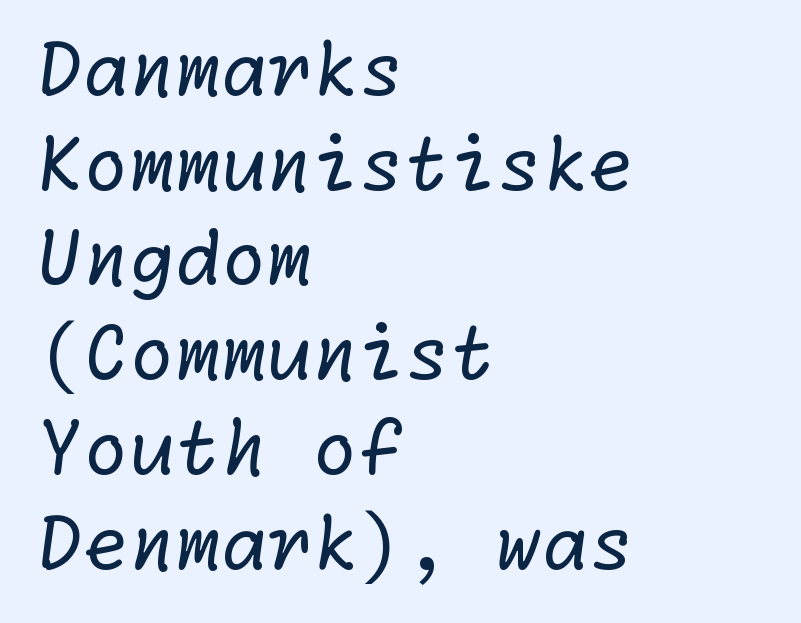
Q: Is the text bold? A: No.
Q: Is the typeface a serif or a sans-serif typeface? A: Sans-serif.
Q: Is the text underlined? A: No.
Q: How is the paragraph aligned? A: Left-aligned.
Q: Is the spacing between letters normal or unusually wide? A: Normal.
Q: Is the spacing between lines tight, normal or loose? A: Normal.
Q: Width (condensed, normal, or wide)? A: Normal.
Q: Stroke contrast? A: Low.
Q: x-height? A: Medium.
